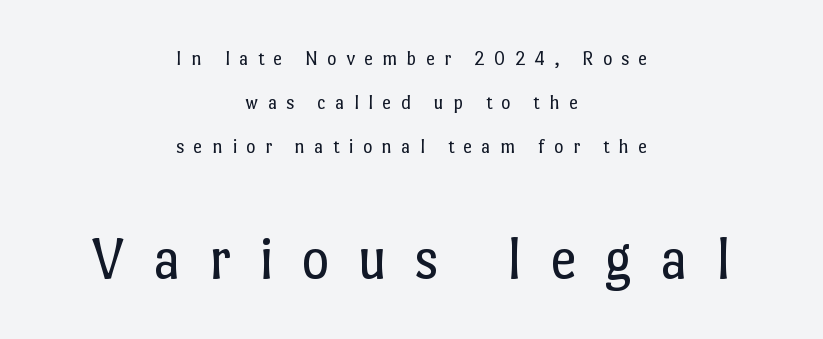
{"italic": "no", "bold": "no", "weight": "regular", "width": "normal", "stroke_contrast": "low", "x_height": "medium", "monospaced": "no", "underline": "no", "align": "center", "line_spacing": "loose", "line_spacing_ratio": 2.19, "letter_spacing": "wide", "letter_spacing_em": 0.46, "larger_block": "second", "size_ratio": 3.0, "glyph_px": 60}
